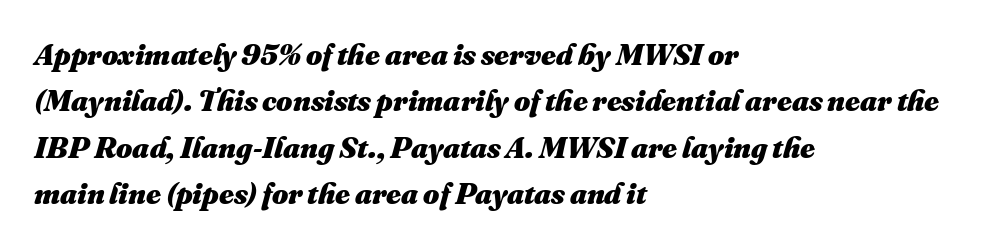
Q: Is the text bold? A: Yes.
Q: Is the text underlined? A: No.
Q: How is the paragraph aligned? A: Left-aligned.
Q: Is the spacing between letters normal or unusually wide? A: Normal.
Q: Is the spacing between lines tight, normal or loose? A: Normal.
Q: Width (condensed, normal, or wide)? A: Normal.
Q: Stroke contrast? A: Medium.
Q: x-height? A: Small.
Q: Monospaced? A: No.
